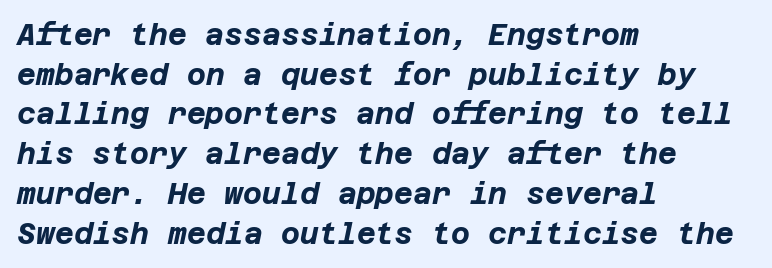
Q: Is the text bold? A: Yes.
Q: Is the text italic (slanted)? A: Yes, it leans right by about 12 degrees.
Q: Is the text underlined? A: No.
Q: How is the paragraph aligned? A: Left-aligned.
Q: Is the spacing between letters normal or unusually wide? A: Normal.
Q: Is the spacing between lines tight, normal or loose? A: Normal.
Q: Width (condensed, normal, or wide)? A: Normal.
Q: Stroke contrast? A: Low.
Q: x-height? A: Large.
